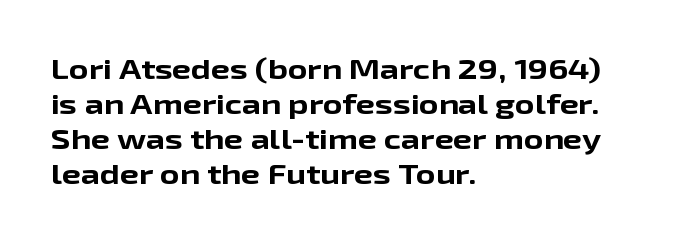
{"italic": "no", "bold": "yes", "underline": "no", "align": "left", "line_spacing": "normal", "line_spacing_ratio": 1.3, "letter_spacing": "normal", "letter_spacing_em": 0.0, "glyph_px": 27}
